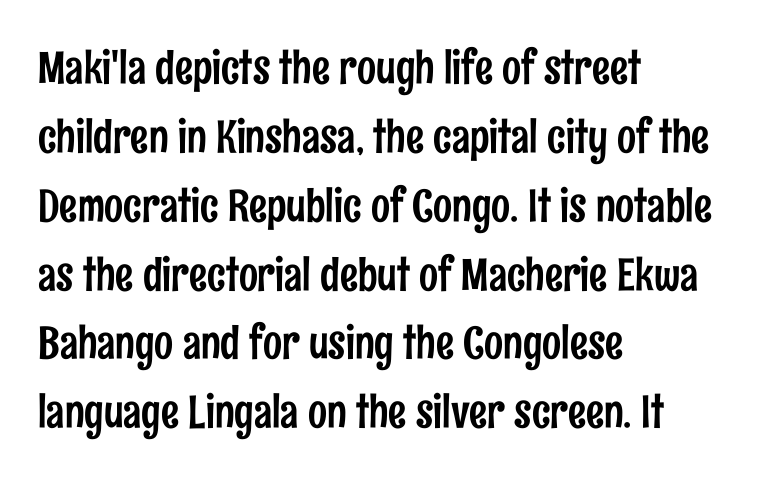
{"serif": "no", "italic": "no", "width": "condensed", "stroke_contrast": "low", "x_height": "medium", "monospaced": "no", "underline": "no", "align": "left", "line_spacing": "normal", "line_spacing_ratio": 1.53, "letter_spacing": "normal", "letter_spacing_em": 0.0, "glyph_px": 45}
